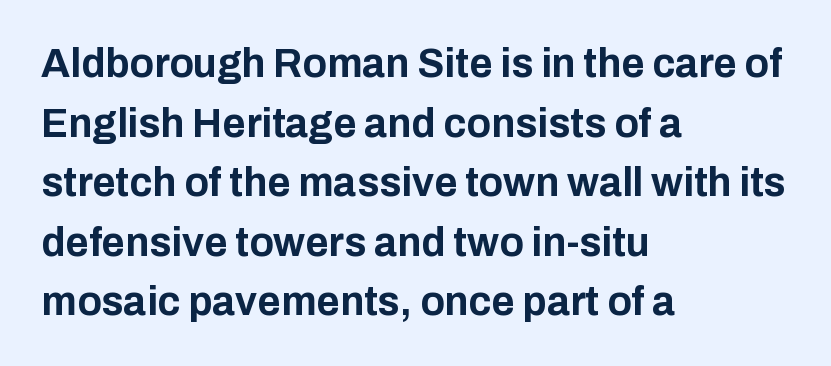
The image shows 40 px bold sans-serif type, upright; set left-aligned, normal line spacing (1.49x), normal letter spacing, not underlined; low stroke contrast and a medium x-height.
